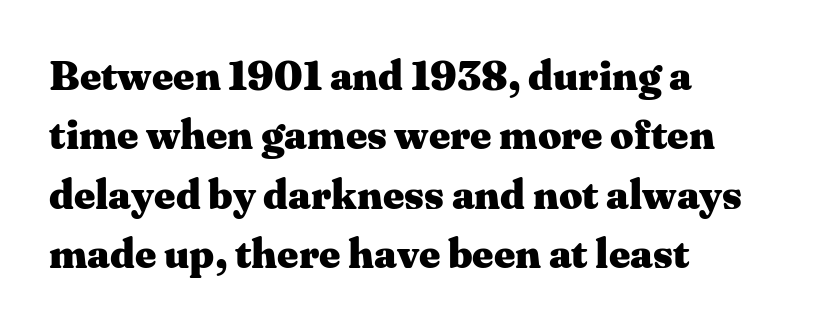
The image shows 41 px heavy, wide serif type, upright; set left-aligned, normal line spacing (1.45x), normal letter spacing, not underlined; medium stroke contrast and a medium x-height.
